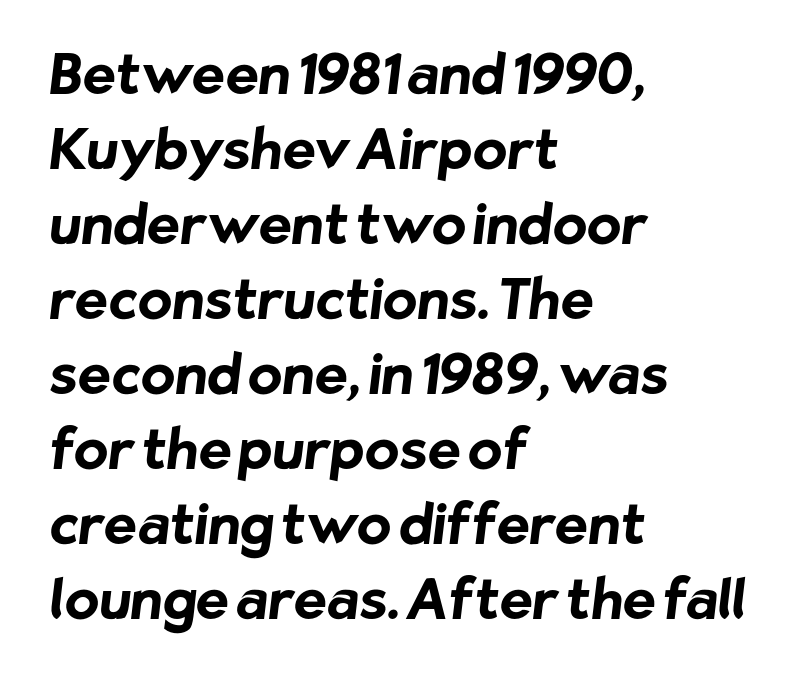
Q: Is the text bold? A: Yes.
Q: Is the typeface a serif or a sans-serif typeface? A: Sans-serif.
Q: Is the text underlined? A: No.
Q: How is the paragraph aligned? A: Left-aligned.
Q: Is the spacing between letters normal or unusually wide? A: Normal.
Q: Is the spacing between lines tight, normal or loose? A: Normal.
Q: Width (condensed, normal, or wide)? A: Normal.
Q: Stroke contrast? A: Low.
Q: x-height? A: Medium.
Q: Monospaced? A: No.
